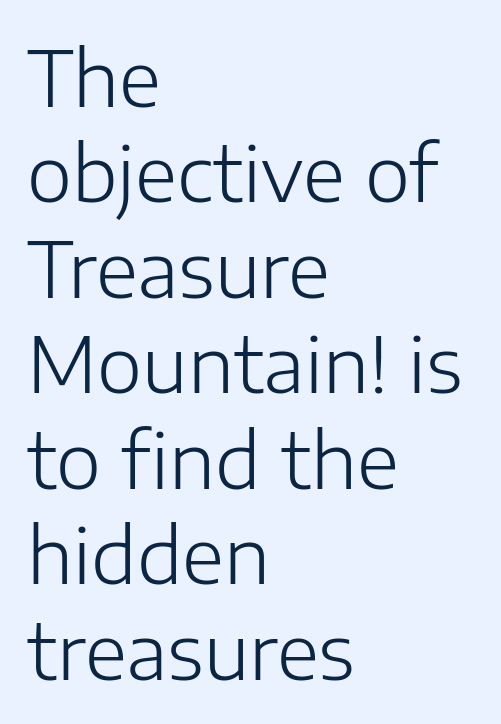
Observe the ordinary spacing: letters are neighbours, not strangers. Typeset ragged right — the left edge is the straight one. You could not count columns in this text — the font is proportionally spaced. Check where the strokes stop: nothing finishes them off — pure sans. Style check: upright.
